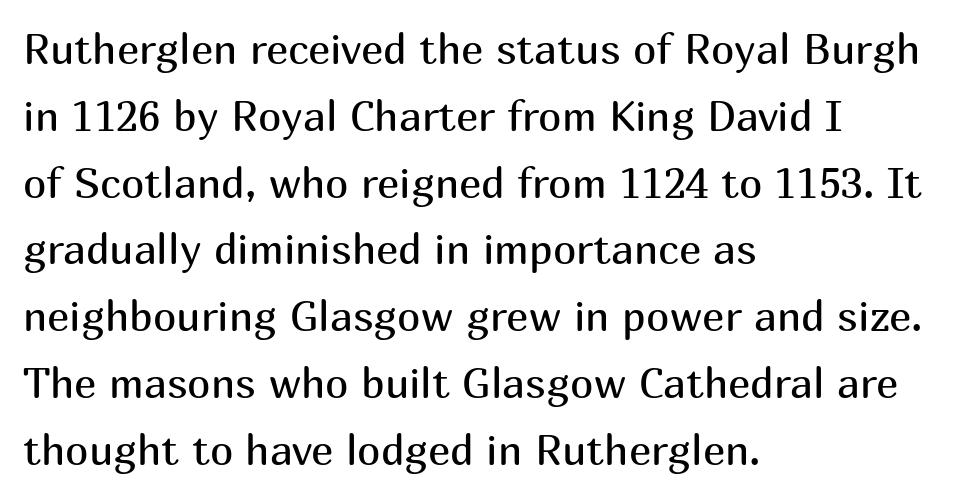
{"serif": "no", "italic": "no", "bold": "no", "weight": "regular", "width": "normal", "stroke_contrast": "medium", "x_height": "medium", "monospaced": "no", "underline": "no", "align": "left", "line_spacing": "normal", "line_spacing_ratio": 1.59, "letter_spacing": "normal", "letter_spacing_em": 0.0, "glyph_px": 42}
